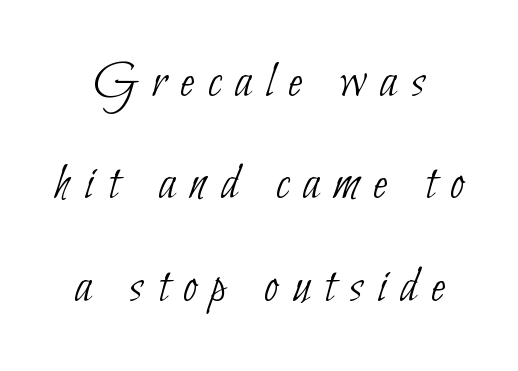
Does the leading feel generous? Absolutely, it's lavish. The font family rendered here belongs to the sans-serif group. The letters advance in unequal steps, a hallmark of proportional type. Short note: letters widely spaced. Summary of weight: not heavy and not bold. The words here are not underlined.
